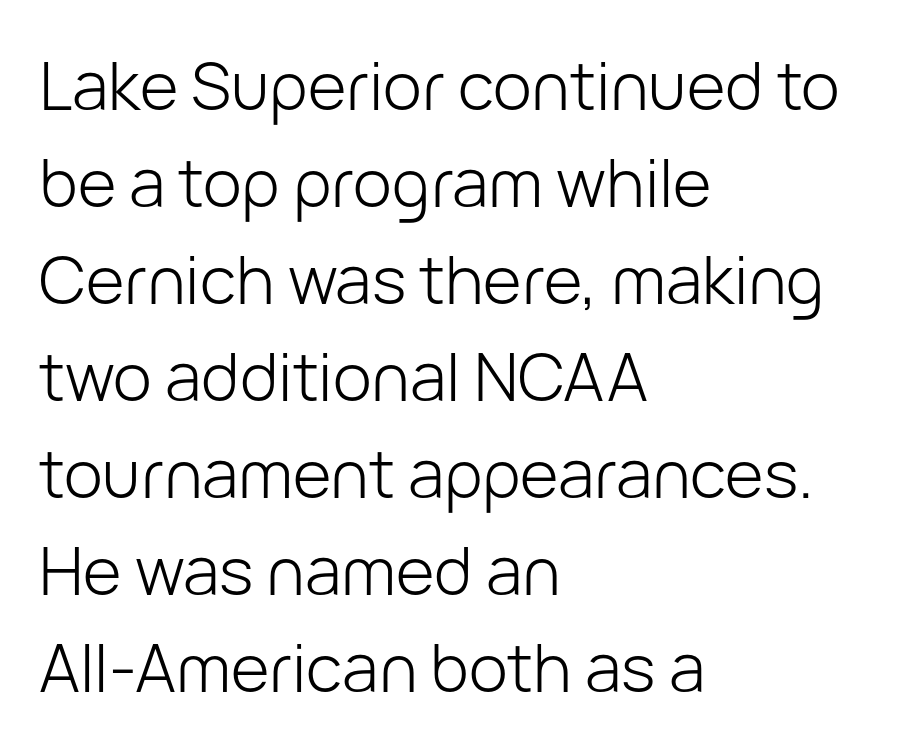
The image shows 66 px light sans-serif type, upright; set left-aligned, normal line spacing (1.47x), normal letter spacing, not underlined; low stroke contrast and a medium x-height.
